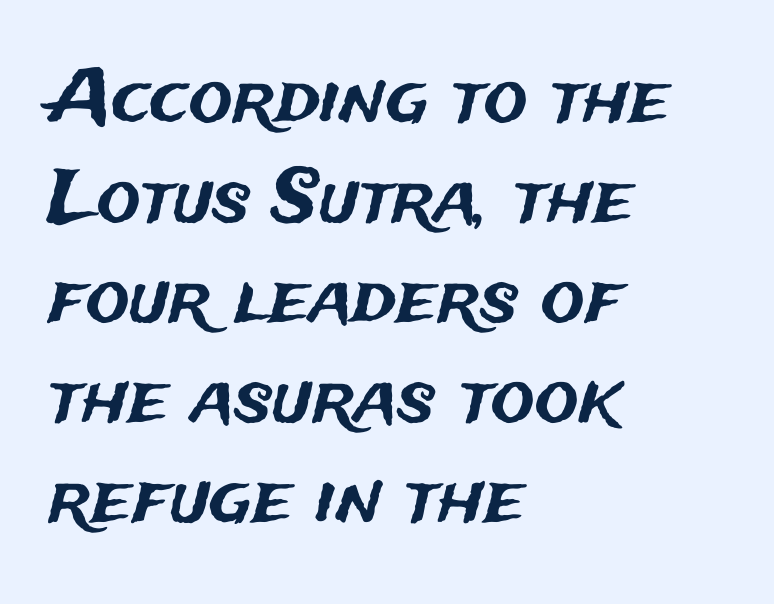
The image shows 73 px sans-serif type; set left-aligned, normal line spacing (1.37x), normal letter spacing, not underlined; medium stroke contrast and a medium x-height.
